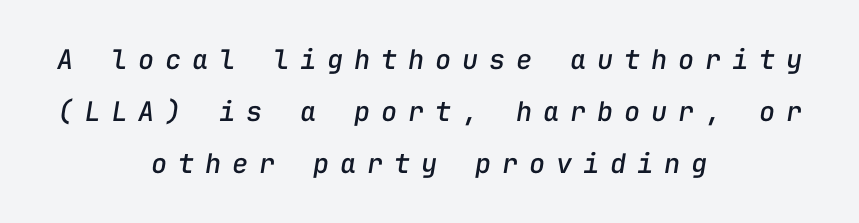
Q: Is the text italic (slanted)? A: Yes, it leans right by about 9 degrees.
Q: Is the text underlined? A: No.
Q: How is the paragraph aligned? A: Centered.
Q: Is the spacing between letters normal or unusually wide? A: Unusually wide.
Q: Is the spacing between lines tight, normal or loose? A: Loose.
